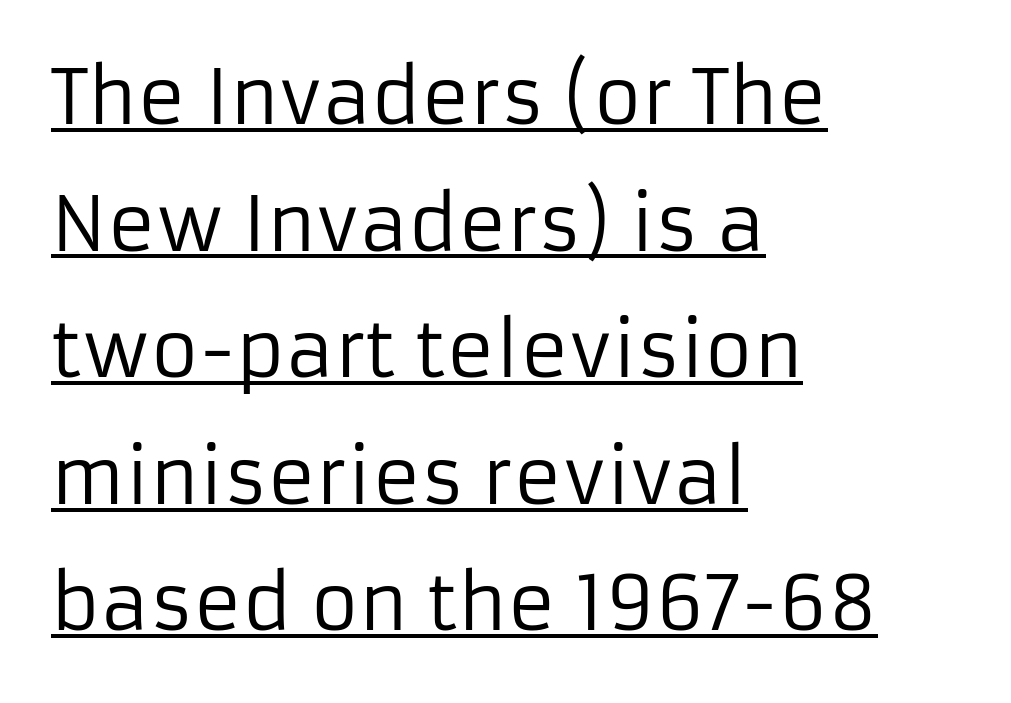
Q: Is the text bold? A: No.
Q: Is the text italic (slanted)? A: No, it is upright.
Q: Is the typeface a serif or a sans-serif typeface? A: Sans-serif.
Q: Is the text underlined? A: Yes.
Q: How is the paragraph aligned? A: Left-aligned.
Q: Is the spacing between letters normal or unusually wide? A: Normal.
Q: Width (condensed, normal, or wide)? A: Normal.
Q: Stroke contrast? A: Low.
Q: x-height? A: Medium.
Q: Monospaced? A: No.
